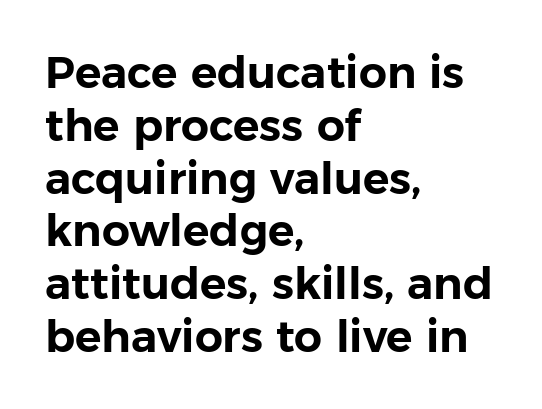
{"serif": "no", "italic": "no", "width": "normal", "stroke_contrast": "low", "x_height": "medium", "monospaced": "no", "underline": "no", "align": "left", "line_spacing_ratio": 1.2, "letter_spacing": "normal", "letter_spacing_em": 0.0, "glyph_px": 44}
